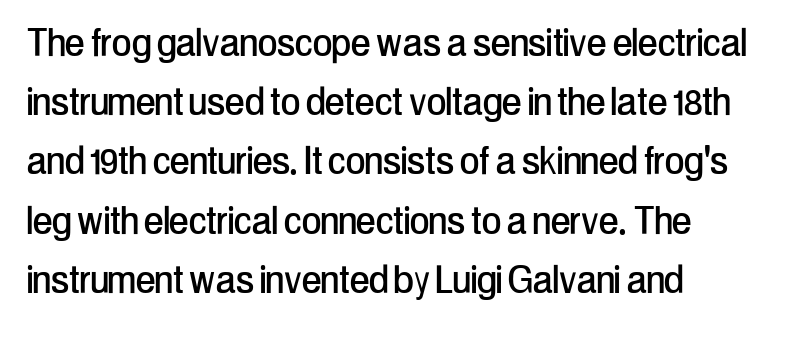
Q: Is the text italic (slanted)? A: No, it is upright.
Q: Is the typeface a serif or a sans-serif typeface? A: Sans-serif.
Q: Is the text underlined? A: No.
Q: How is the paragraph aligned? A: Left-aligned.
Q: Is the spacing between letters normal or unusually wide? A: Normal.
Q: Is the spacing between lines tight, normal or loose? A: Normal.
Q: Width (condensed, normal, or wide)? A: Condensed.
Q: Stroke contrast? A: Low.
Q: x-height? A: Medium.
Q: Monospaced? A: No.
